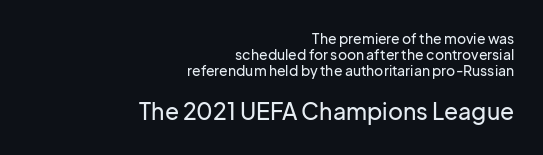
Vertical strokes here are truly vertical. Every row of glyphs terminates at an identical x-position on the right. These lines huddle together more closely than default settings would place them. Caption: standard tracking, unaltered. The following chunk of copy outweighs the initial chunk in type size.
